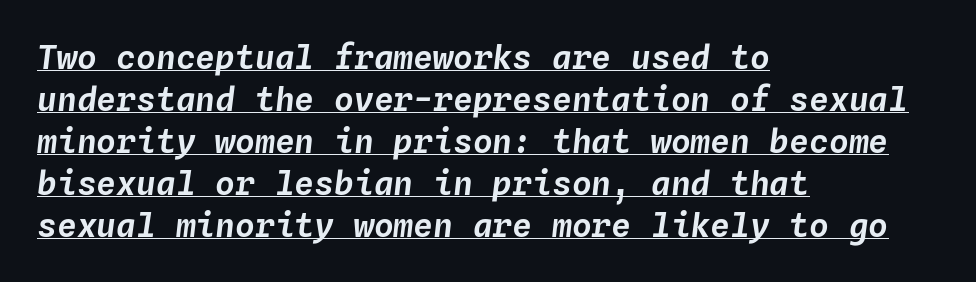
{"italic": "yes", "lean": "right", "slant_degrees": 4, "width": "normal", "stroke_contrast": "low", "x_height": "medium", "monospaced": "yes", "underline": "yes", "align": "left", "line_spacing": "normal", "line_spacing_ratio": 1.27, "letter_spacing": "normal", "letter_spacing_em": 0.0, "glyph_px": 33}
